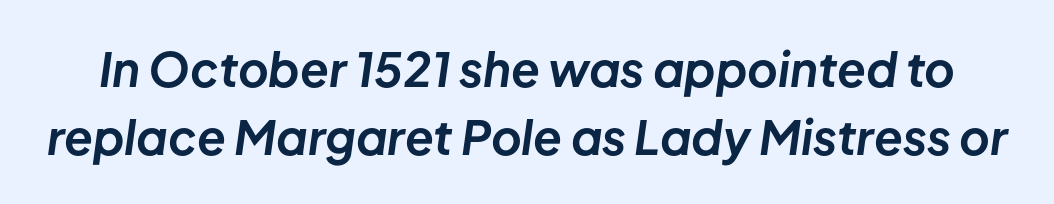
{"italic": "yes", "lean": "right", "slant_degrees": 8, "bold": "yes", "weight": "bold", "width": "normal", "stroke_contrast": "low", "x_height": "medium", "monospaced": "no", "underline": "no", "line_spacing": "normal", "line_spacing_ratio": 1.44, "letter_spacing": "normal", "letter_spacing_em": 0.0, "glyph_px": 47}
